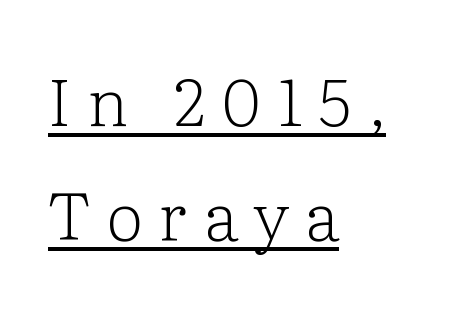
Q: Is the text bold? A: No.
Q: Is the text italic (slanted)? A: No, it is upright.
Q: Is the typeface a serif or a sans-serif typeface? A: Serif.
Q: Is the text underlined? A: Yes.
Q: How is the paragraph aligned? A: Left-aligned.
Q: Is the spacing between letters normal or unusually wide? A: Unusually wide.
Q: Width (condensed, normal, or wide)? A: Normal.
Q: Stroke contrast? A: Low.
Q: x-height? A: Medium.
Q: Monospaced? A: No.
